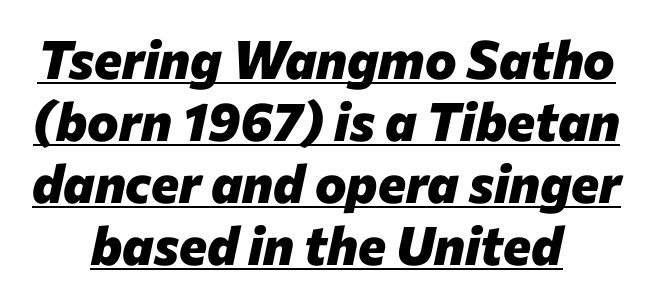
Q: Is the text bold? A: Yes.
Q: Is the text italic (slanted)? A: Yes, it leans right by about 12 degrees.
Q: Is the text underlined? A: Yes.
Q: How is the paragraph aligned? A: Centered.
Q: Is the spacing between letters normal or unusually wide? A: Normal.
Q: Width (condensed, normal, or wide)? A: Normal.
Q: Stroke contrast? A: Low.
Q: x-height? A: Medium.
Q: Monospaced? A: No.
